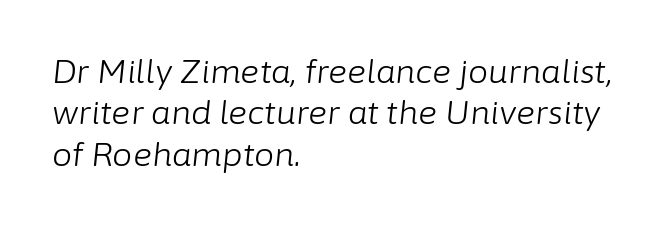
{"italic": "yes", "lean": "right", "slant_degrees": 6, "bold": "no", "weight": "light", "width": "normal", "stroke_contrast": "low", "x_height": "medium", "monospaced": "no", "underline": "no", "align": "left", "line_spacing": "normal", "line_spacing_ratio": 1.29, "letter_spacing": "normal", "letter_spacing_em": 0.0, "glyph_px": 32}
